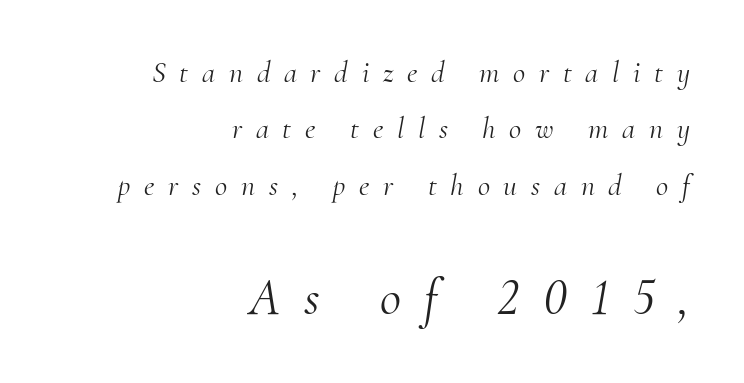
Q: Is the text bold? A: No.
Q: Is the text italic (slanted)? A: Yes, it leans right by about 10 degrees.
Q: Is the typeface a serif or a sans-serif typeface? A: Serif.
Q: Is the text underlined? A: No.
Q: How is the paragraph aligned? A: Right-aligned.
Q: Is the spacing between letters normal or unusually wide? A: Unusually wide.
Q: Which block of text is set in a larger size, the first (top) or the second (bottom)? A: The second (bottom) one.
Q: Width (condensed, normal, or wide)? A: Normal.
Q: Stroke contrast? A: Medium.
Q: x-height? A: Small.
Q: Monospaced? A: No.
